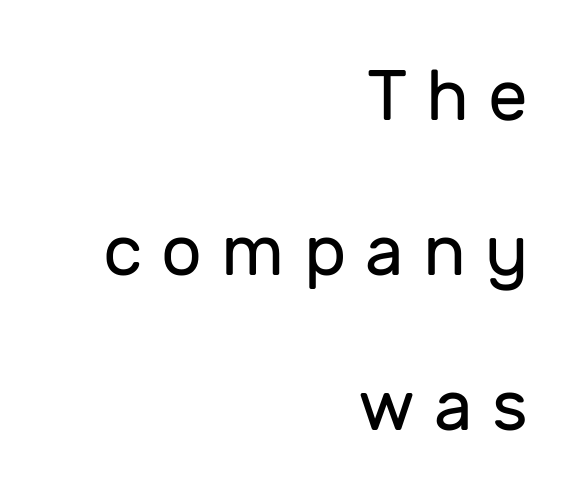
Q: Is the text bold? A: No.
Q: Is the text italic (slanted)? A: No, it is upright.
Q: Is the typeface a serif or a sans-serif typeface? A: Sans-serif.
Q: Is the text underlined? A: No.
Q: How is the paragraph aligned? A: Right-aligned.
Q: Is the spacing between letters normal or unusually wide? A: Unusually wide.
Q: Is the spacing between lines tight, normal or loose? A: Loose.
Q: Width (condensed, normal, or wide)? A: Normal.
Q: Stroke contrast? A: Low.
Q: x-height? A: Medium.
Q: Monospaced? A: No.
